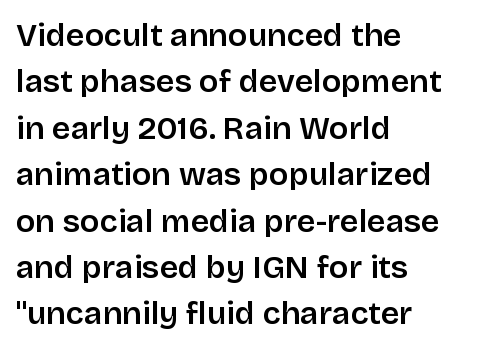
The typeface chosen for these lines omits serifs. Each line starts at the same left margin while the right side varies. Nobody drew a line under any word here. In terms of letterspacing, this is plain default setting. You could not count columns in this text — the font is proportionally spaced. These lines carry some extra weight — a demibold, not a full bold.
